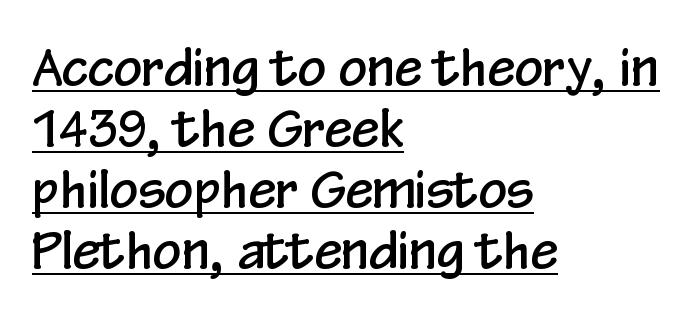
The image shows 50 px condensed sans-serif type, upright; set left-aligned, line spacing 1.22x, normal letter spacing, underlined; low stroke contrast and a medium x-height.
